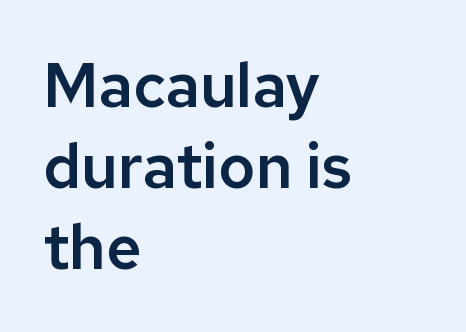
The image shows 62 px sans-serif type, upright; set left-aligned, normal line spacing (1.31x), normal letter spacing, not underlined; low stroke contrast and a medium x-height.
